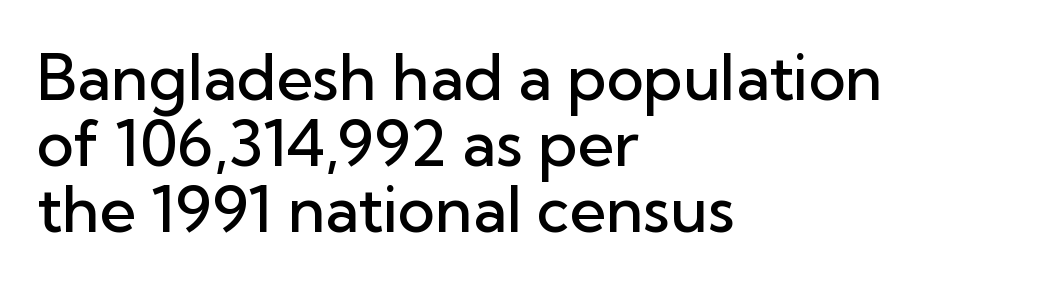
The designer went with a sans here, leaving each stem footless. Each word holds together tightly as a unit, with standard inter-letter gaps. Think of a printed novel: that variable character pitch is what you see here. Visually the block forms a straight wall on the left and a jagged coastline on the right.
